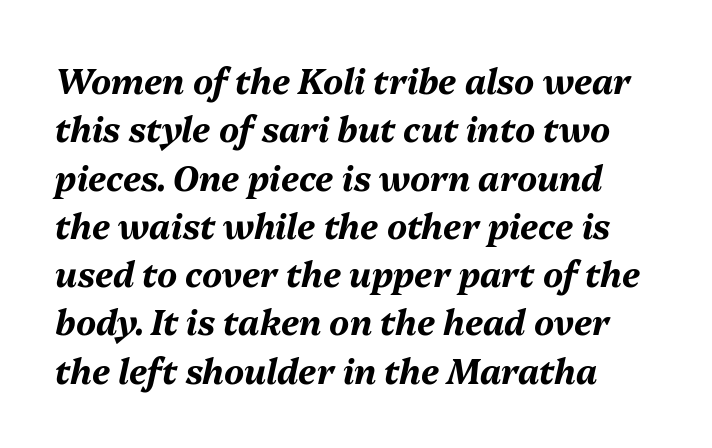
Each row of text sits above clean, open space. Typesetter's note: full bold, strokes at maximum text heaviness. This sample uses plain, unmodified letter spacing. Do the characters align in a grid? No, the font is proportional. Baseline-to-baseline distance is the conventional proportion of letter height. A typesetter would mark this as italic.
